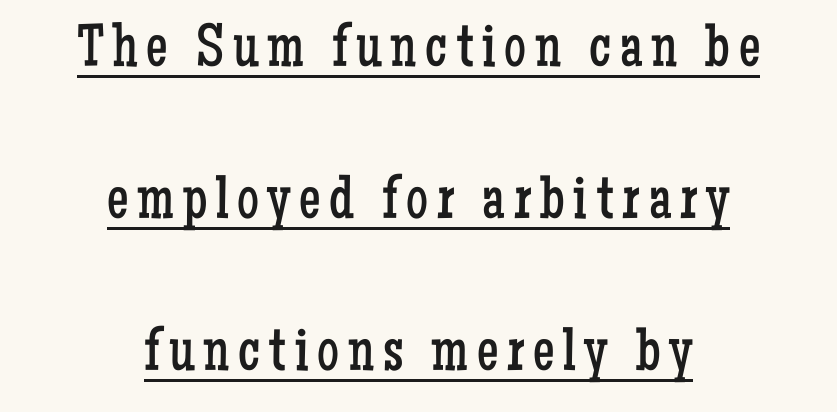
The image shows 61 px regular-weight, condensed serif type, upright; set centered, loose line spacing (2.49x), underlined; low stroke contrast and a medium x-height.
